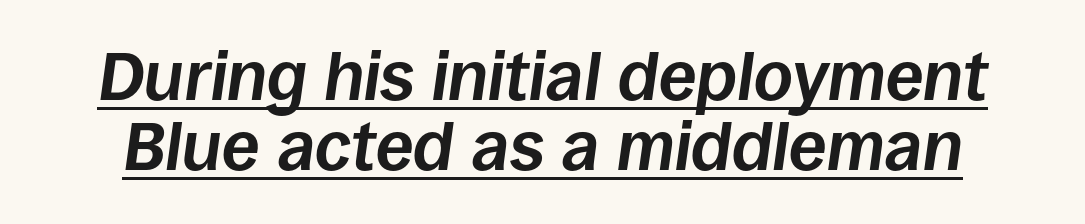
Italic? Definitely — the glyphs are oblique. This sample carries an underscore along the baseline area. The vertical gap from one line to the next is small. Nothing unusual about the tracking: characters are spaced as the font intends. Each letter keeps its own natural width here, so spacing adapts to shape. In terms of weight, the rendering is a true, heavy bold.
